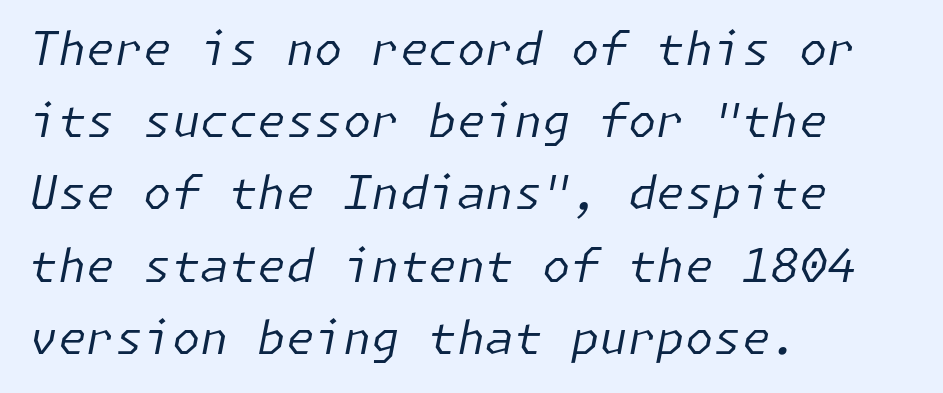
Q: Is the text bold? A: No.
Q: Is the text italic (slanted)? A: Yes, it leans right by about 11 degrees.
Q: Is the text underlined? A: No.
Q: How is the paragraph aligned? A: Left-aligned.
Q: Is the spacing between letters normal or unusually wide? A: Normal.
Q: Is the spacing between lines tight, normal or loose? A: Normal.
Q: Width (condensed, normal, or wide)? A: Normal.
Q: Stroke contrast? A: Low.
Q: x-height? A: Medium.
